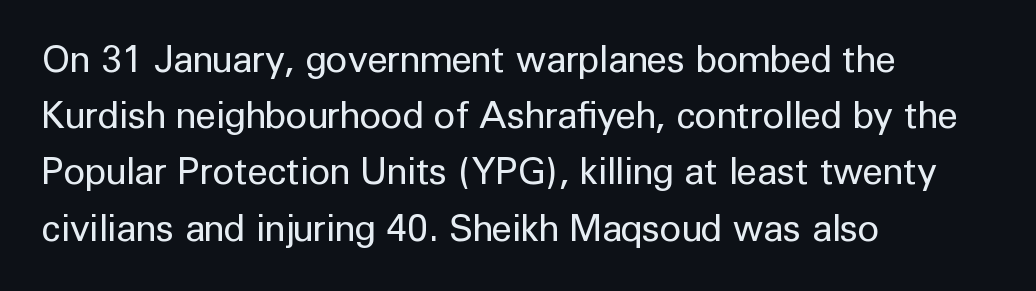
Q: Is the text bold? A: No.
Q: Is the text italic (slanted)? A: No, it is upright.
Q: Is the typeface a serif or a sans-serif typeface? A: Sans-serif.
Q: Is the text underlined? A: No.
Q: How is the paragraph aligned? A: Left-aligned.
Q: Is the spacing between letters normal or unusually wide? A: Normal.
Q: Is the spacing between lines tight, normal or loose? A: Normal.
Q: Width (condensed, normal, or wide)? A: Normal.
Q: Stroke contrast? A: Low.
Q: x-height? A: Medium.
Q: Monospaced? A: No.
